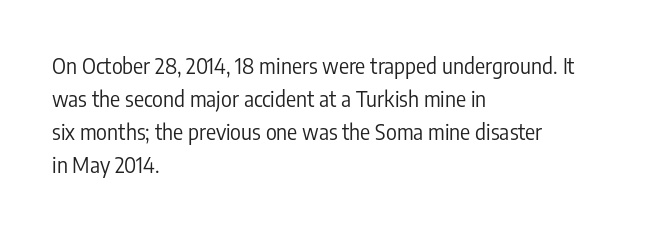
No italicization has been applied; the sample stays upright. This rendering features lettering with no underline. Summary of weight: not heavy and not bold. The typesetter chose a ragged-right arrangement here. The vertical gap from one line to the next is medium.
